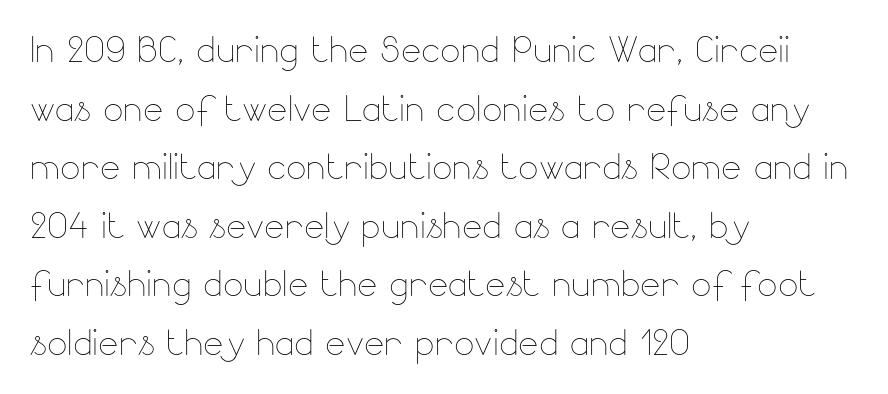
Q: Is the text bold? A: No.
Q: Is the text italic (slanted)? A: No, it is upright.
Q: Is the text underlined? A: No.
Q: How is the paragraph aligned? A: Left-aligned.
Q: Is the spacing between letters normal or unusually wide? A: Normal.
Q: Width (condensed, normal, or wide)? A: Normal.
Q: Stroke contrast? A: Low.
Q: x-height? A: Small.
Q: Monospaced? A: No.
